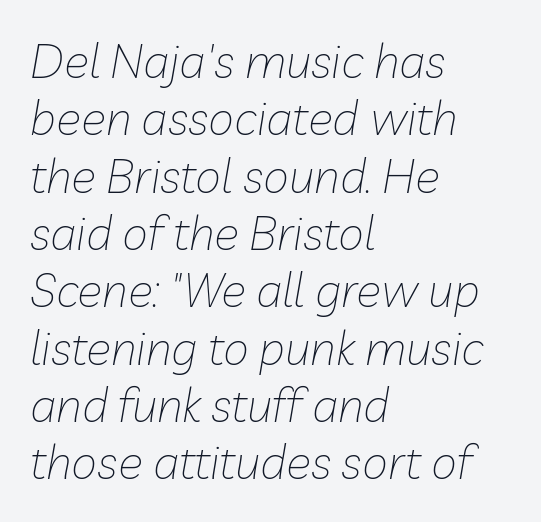
Quick note: underline off. The passage shown is typed in a proportional face where columns would drift. The rendering keeps characters at their native spacing. Nothing heavy about these letters — not bold at all. These lines are set flush left with a ragged right edge.
